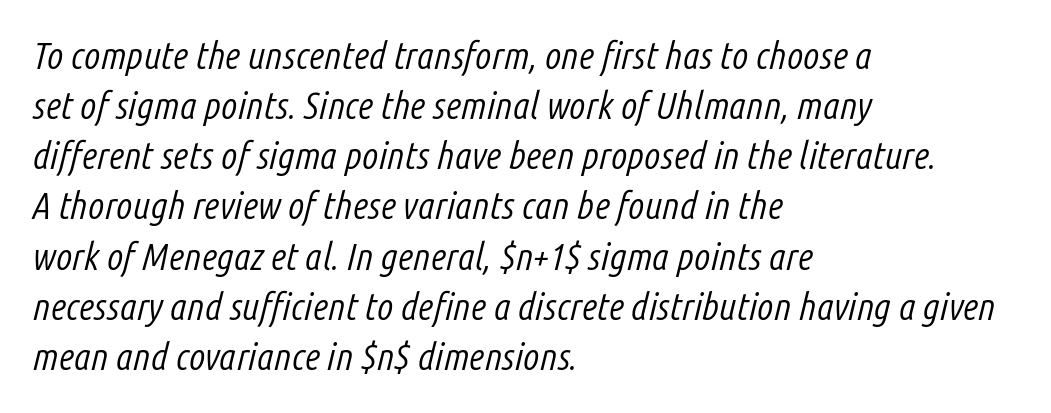
Q: Is the text bold? A: No.
Q: Is the text italic (slanted)? A: Yes, it leans right by about 14 degrees.
Q: Is the text underlined? A: No.
Q: How is the paragraph aligned? A: Left-aligned.
Q: Is the spacing between letters normal or unusually wide? A: Normal.
Q: Is the spacing between lines tight, normal or loose? A: Normal.
Q: Width (condensed, normal, or wide)? A: Condensed.
Q: Stroke contrast? A: Low.
Q: x-height? A: Medium.
Q: Monospaced? A: No.
